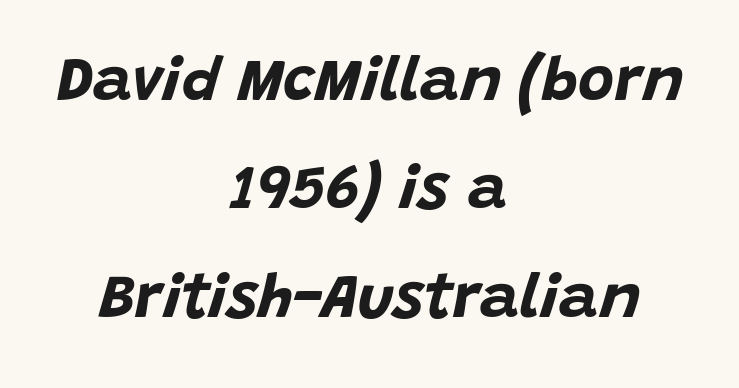
Q: Is the text bold? A: Yes.
Q: Is the text italic (slanted)? A: Yes, it leans right by about 15 degrees.
Q: Is the text underlined? A: No.
Q: How is the paragraph aligned? A: Centered.
Q: Is the spacing between letters normal or unusually wide? A: Normal.
Q: Width (condensed, normal, or wide)? A: Normal.
Q: Stroke contrast? A: Low.
Q: x-height? A: Large.
Q: Monospaced? A: No.
